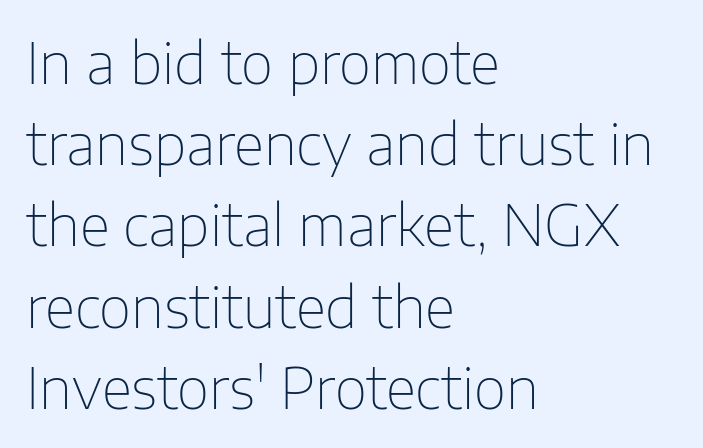
Q: Is the text bold? A: No.
Q: Is the text italic (slanted)? A: No, it is upright.
Q: Is the typeface a serif or a sans-serif typeface? A: Sans-serif.
Q: Is the text underlined? A: No.
Q: How is the paragraph aligned? A: Left-aligned.
Q: Is the spacing between letters normal or unusually wide? A: Normal.
Q: Is the spacing between lines tight, normal or loose? A: Normal.
Q: Width (condensed, normal, or wide)? A: Normal.
Q: Stroke contrast? A: Low.
Q: x-height? A: Medium.
Q: Monospaced? A: No.
